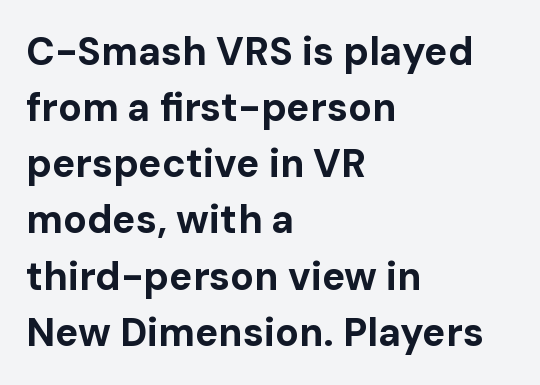
{"serif": "no", "italic": "no", "bold": "yes", "weight": "bold", "width": "normal", "stroke_contrast": "low", "x_height": "medium", "monospaced": "no", "underline": "no", "align": "left", "line_spacing": "normal", "line_spacing_ratio": 1.44, "letter_spacing": "normal", "letter_spacing_em": 0.0, "glyph_px": 39}
